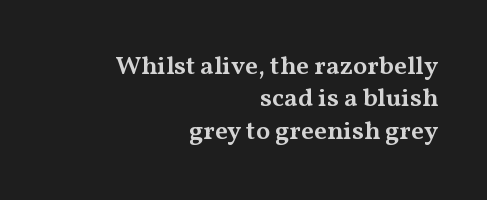
{"italic": "no", "bold": "semi", "underline": "no", "align": "right", "line_spacing": "normal", "line_spacing_ratio": 1.25, "letter_spacing": "normal", "letter_spacing_em": 0.0, "glyph_px": 26}
